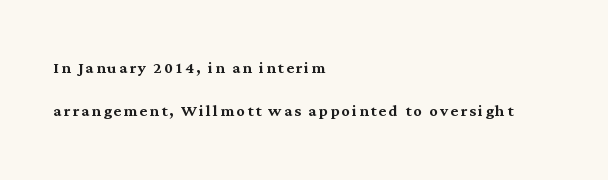
Q: Is the text italic (slanted)? A: No, it is upright.
Q: Is the text underlined? A: No.
Q: How is the paragraph aligned? A: Left-aligned.
Q: Is the spacing between lines tight, normal or loose? A: Loose.
